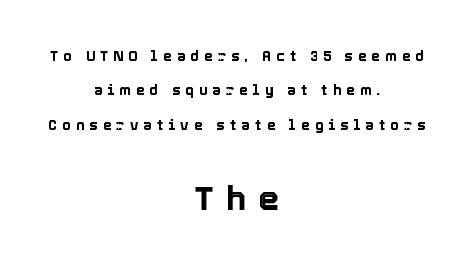
Q: Is the text italic (slanted)? A: No, it is upright.
Q: Is the text underlined? A: No.
Q: How is the paragraph aligned? A: Centered.
Q: Is the spacing between letters normal or unusually wide? A: Unusually wide.
Q: Is the spacing between lines tight, normal or loose? A: Loose.
Q: Which block of text is set in a larger size, the first (top) or the second (bottom)? A: The second (bottom) one.
Q: Width (condensed, normal, or wide)? A: Normal.
Q: x-height? A: Medium.
Q: Monospaced? A: No.
